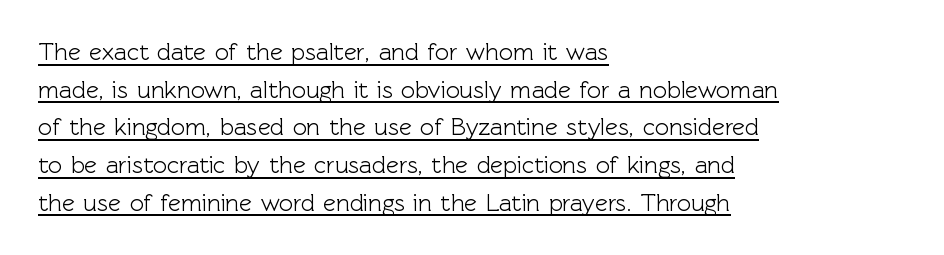
{"italic": "no", "underline": "yes", "align": "left", "line_spacing": "normal", "line_spacing_ratio": 1.57, "letter_spacing": "normal", "letter_spacing_em": 0.0, "glyph_px": 24}
